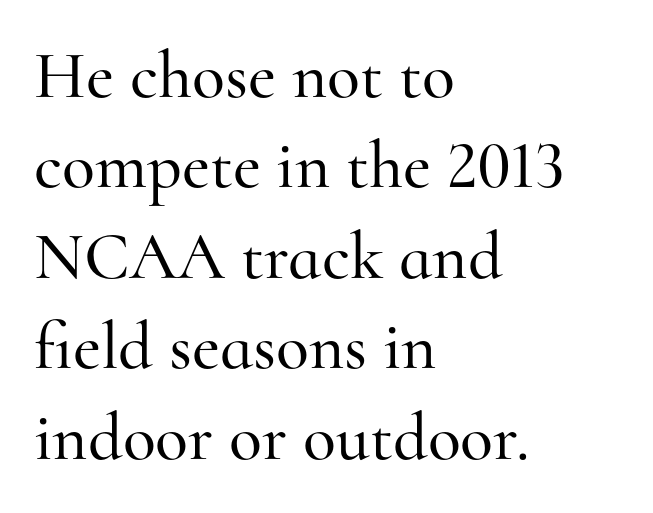
{"serif": "yes", "italic": "no", "width": "normal", "stroke_contrast": "high", "x_height": "small", "monospaced": "no", "underline": "no", "align": "left", "line_spacing": "normal", "line_spacing_ratio": 1.33, "letter_spacing": "normal", "letter_spacing_em": 0.0, "glyph_px": 68}
